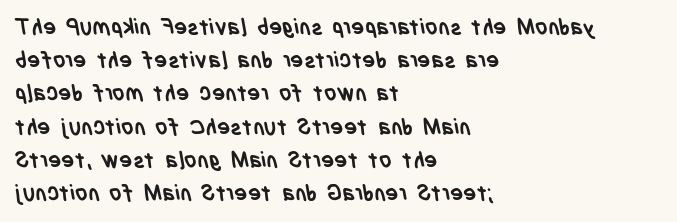
The image shows 22 px bold type; set left-aligned, normal line spacing (1.51x), normal letter spacing, not underlined.
